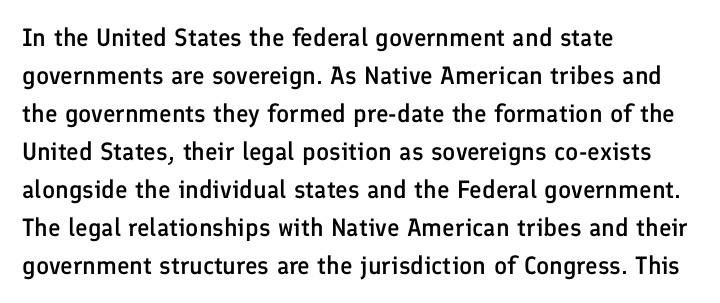
{"italic": "no", "bold": "semi", "underline": "no", "align": "left", "line_spacing": "normal", "line_spacing_ratio": 1.52, "letter_spacing": "normal", "letter_spacing_em": 0.0, "glyph_px": 25}
